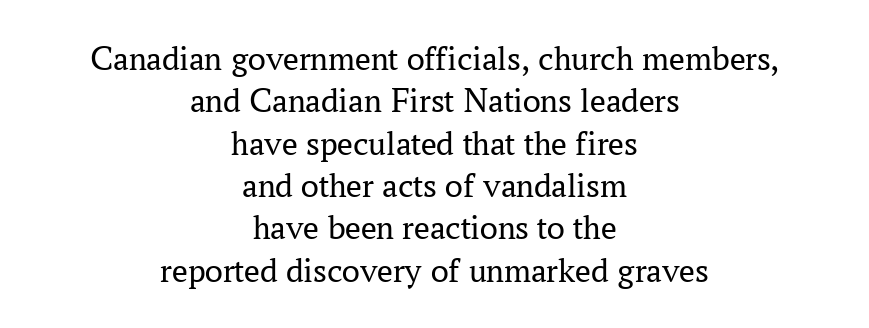
{"serif": "yes", "italic": "no", "bold": "no", "weight": "regular", "width": "normal", "stroke_contrast": "medium", "x_height": "medium", "monospaced": "no", "underline": "no", "align": "center", "line_spacing_ratio": 1.21, "letter_spacing": "normal", "letter_spacing_em": 0.0, "glyph_px": 35}
